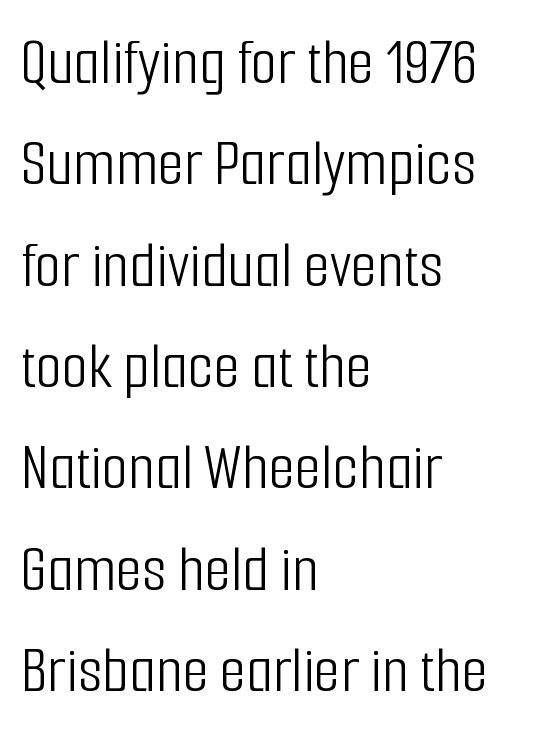
The image shows 68 px light, condensed sans-serif type, upright; set left-aligned, normal line spacing (1.49x), normal letter spacing, not underlined; low stroke contrast and a medium x-height.
